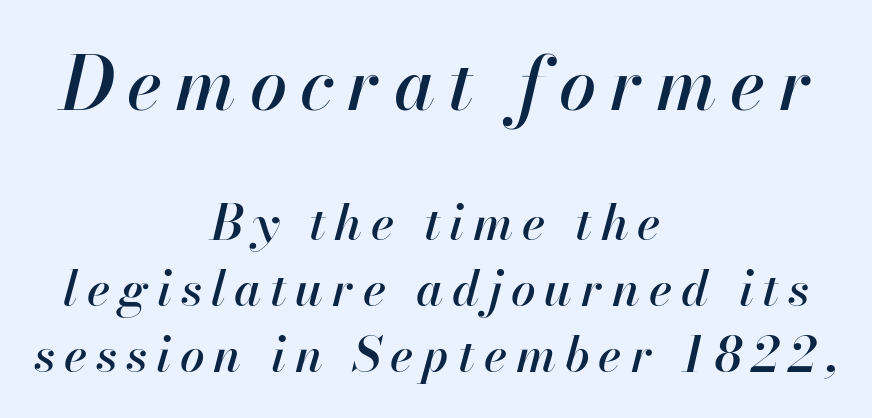
Emphasis-style slanted type is in use. Varying glyph widths throughout — classic text-font behaviour. The block of text has a typical density, with ordinary space between rows. Notice how the passage keeps no hard edge, just a central spine. The gap between lines stays unmarked. The upper block of text is set noticeably larger than the block beneath it.
